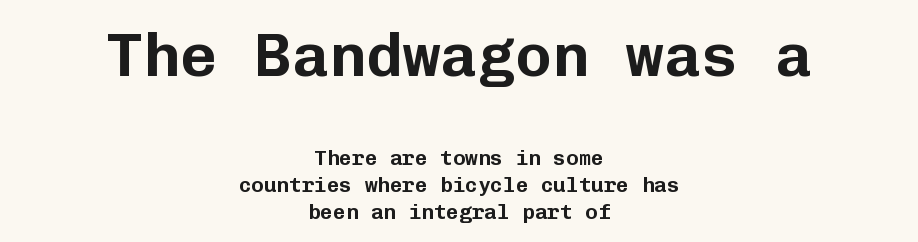
The image shows 62 px sans-serif type, upright, monospaced; set centered, normal line spacing (1.27x), normal letter spacing, not underlined; the first (top) block is 2.95x larger; low stroke contrast and a medium x-height.
